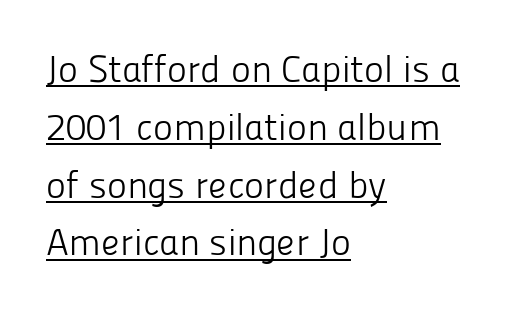
Q: Is the text bold? A: No.
Q: Is the text italic (slanted)? A: No, it is upright.
Q: Is the typeface a serif or a sans-serif typeface? A: Sans-serif.
Q: Is the text underlined? A: Yes.
Q: How is the paragraph aligned? A: Left-aligned.
Q: Is the spacing between letters normal or unusually wide? A: Normal.
Q: Is the spacing between lines tight, normal or loose? A: Normal.
Q: Width (condensed, normal, or wide)? A: Normal.
Q: Stroke contrast? A: Low.
Q: x-height? A: Medium.
Q: Monospaced? A: No.
